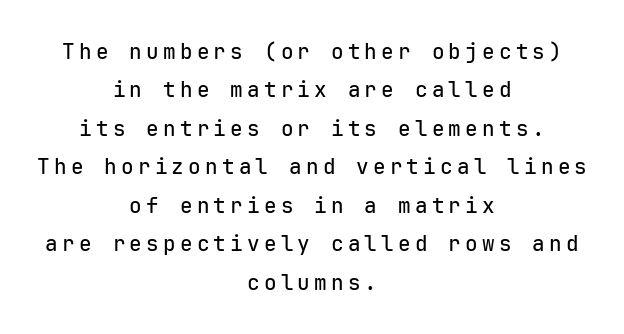
{"italic": "no", "underline": "no", "align": "center", "line_spacing_ratio": 1.83, "letter_spacing": "wide", "letter_spacing_em": 0.2, "glyph_px": 21}
